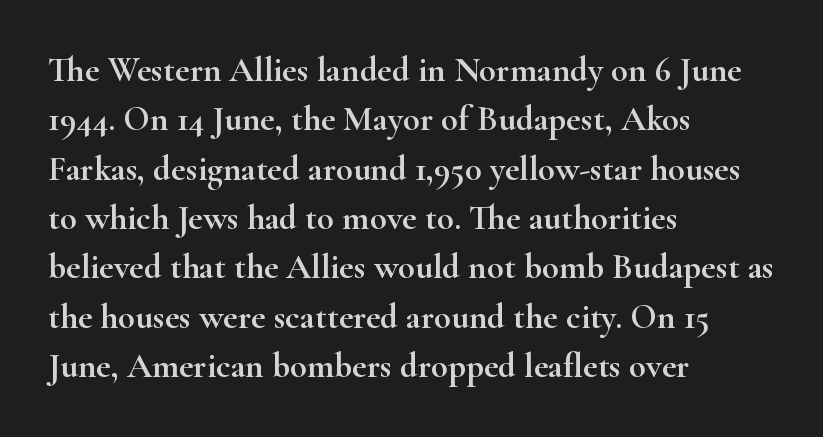
Rule under the text: the space is simply empty. Vertically, the passage feels balanced, rows spaced as you'd expect. To sum up the face: it has serifs. This sample is left-justified, so line endings fall wherever the words run out.
